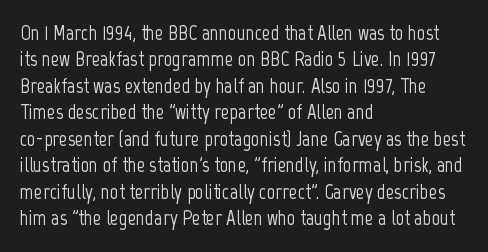
The image shows 21 px text type, upright; set left-aligned, normal line spacing (1.26x), normal letter spacing, not underlined.
